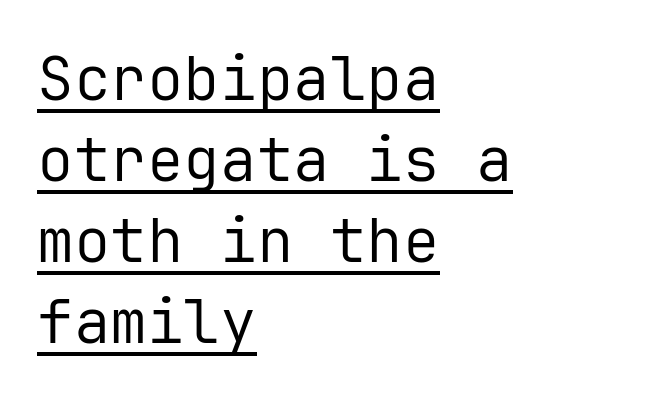
Q: Is the text bold? A: No.
Q: Is the text italic (slanted)? A: No, it is upright.
Q: Is the typeface a serif or a sans-serif typeface? A: Sans-serif.
Q: Is the text underlined? A: Yes.
Q: How is the paragraph aligned? A: Left-aligned.
Q: Is the spacing between letters normal or unusually wide? A: Normal.
Q: Is the spacing between lines tight, normal or loose? A: Normal.
Q: Width (condensed, normal, or wide)? A: Normal.
Q: Stroke contrast? A: Low.
Q: x-height? A: Medium.
Q: Monospaced? A: Yes.
